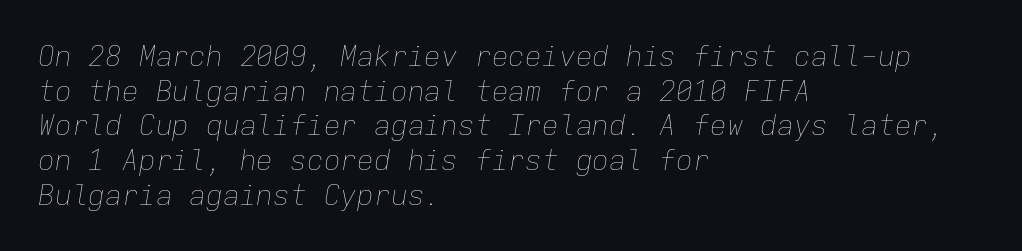
Q: Is the text bold? A: No.
Q: Is the text italic (slanted)? A: Yes, it leans right by about 9 degrees.
Q: Is the text underlined? A: No.
Q: How is the paragraph aligned? A: Left-aligned.
Q: Is the spacing between letters normal or unusually wide? A: Normal.
Q: Width (condensed, normal, or wide)? A: Normal.
Q: Stroke contrast? A: Low.
Q: x-height? A: Medium.
Q: Monospaced? A: Yes.
